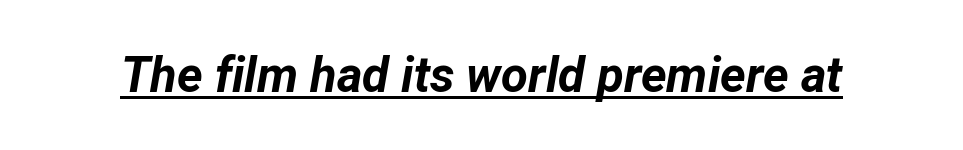
The image shows 49 px bold type, italic (leaning right); set normal letter spacing, underlined; low stroke contrast and a medium x-height.
